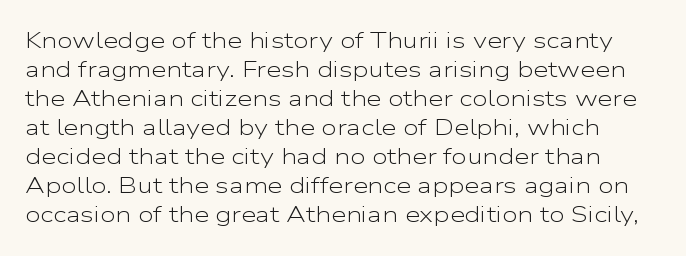
Q: Is the text bold? A: No.
Q: Is the text italic (slanted)? A: No, it is upright.
Q: Is the text underlined? A: No.
Q: Is the spacing between letters normal or unusually wide? A: Normal.
Q: Is the spacing between lines tight, normal or loose? A: Normal.
